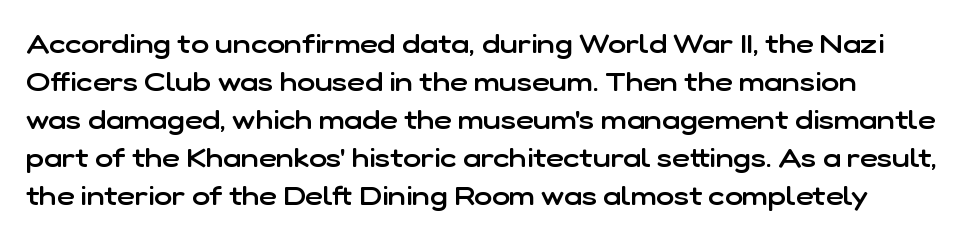
{"italic": "no", "bold": "semi", "underline": "no", "align": "left", "line_spacing": "normal", "line_spacing_ratio": 1.41, "letter_spacing": "normal", "letter_spacing_em": 0.0, "glyph_px": 27}
